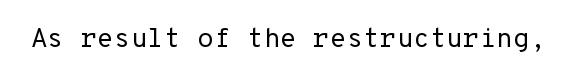
The image shows 27 px text type, upright; set normal letter spacing, not underlined.
